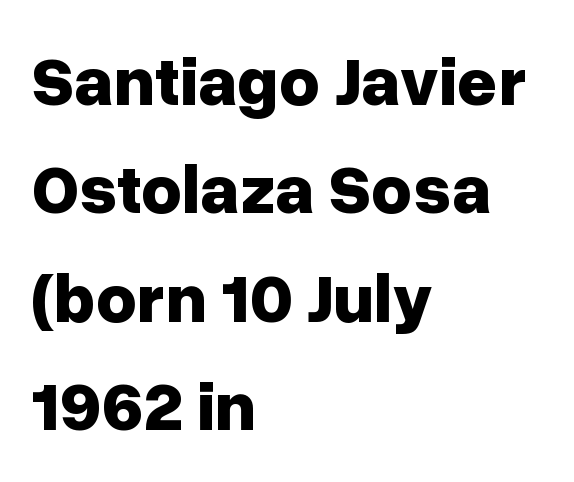
Q: Is the text bold? A: Yes.
Q: Is the text italic (slanted)? A: No, it is upright.
Q: Is the typeface a serif or a sans-serif typeface? A: Sans-serif.
Q: Is the text underlined? A: No.
Q: How is the paragraph aligned? A: Left-aligned.
Q: Is the spacing between letters normal or unusually wide? A: Normal.
Q: Is the spacing between lines tight, normal or loose? A: Normal.
Q: Width (condensed, normal, or wide)? A: Normal.
Q: Stroke contrast? A: Low.
Q: x-height? A: Medium.
Q: Monospaced? A: No.
